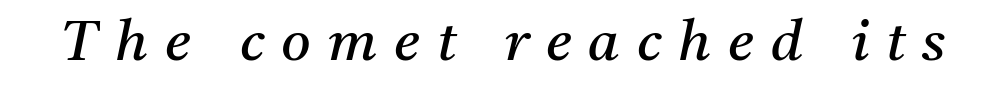
{"serif": "yes", "italic": "yes", "lean": "right", "slant_degrees": 11, "bold": "no", "weight": "regular", "width": "normal", "stroke_contrast": "medium", "x_height": "medium", "monospaced": "no", "underline": "no", "letter_spacing": "wide", "letter_spacing_em": 0.3, "glyph_px": 57}
